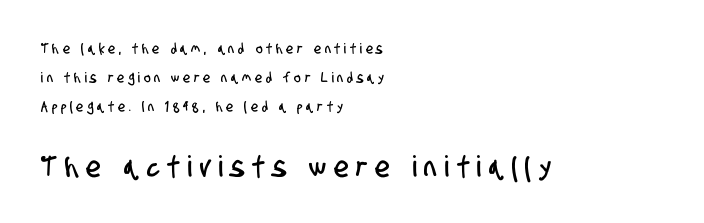
Q: Is the typeface a serif or a sans-serif typeface? A: Sans-serif.
Q: Is the text underlined? A: No.
Q: How is the paragraph aligned? A: Left-aligned.
Q: Is the spacing between letters normal or unusually wide? A: Unusually wide.
Q: Is the spacing between lines tight, normal or loose? A: Loose.
Q: Which block of text is set in a larger size, the first (top) or the second (bottom)? A: The second (bottom) one.
Q: Width (condensed, normal, or wide)? A: Condensed.
Q: Stroke contrast? A: Low.
Q: x-height? A: Large.
Q: Monospaced? A: No.
